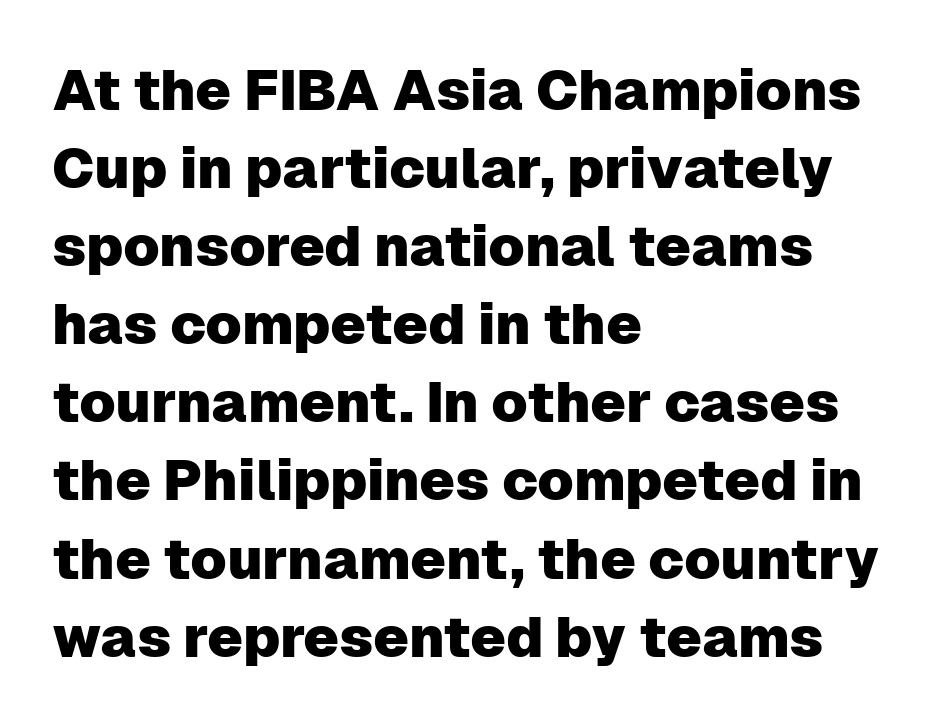
The image shows 57 px sans-serif type, upright; set left-aligned, normal line spacing (1.37x), normal letter spacing, not underlined; low stroke contrast and a medium x-height.
